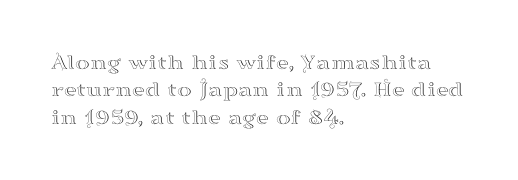
Q: Is the text italic (slanted)? A: No, it is upright.
Q: Is the text underlined? A: No.
Q: How is the paragraph aligned? A: Left-aligned.
Q: Is the spacing between letters normal or unusually wide? A: Normal.
Q: Is the spacing between lines tight, normal or loose? A: Normal.
